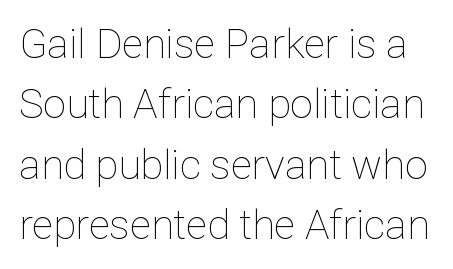
{"italic": "no", "bold": "no", "weight": "thin", "width": "normal", "stroke_contrast": "low", "x_height": "medium", "monospaced": "no", "underline": "no", "line_spacing": "normal", "line_spacing_ratio": 1.47, "letter_spacing": "normal", "letter_spacing_em": 0.0, "glyph_px": 41}
